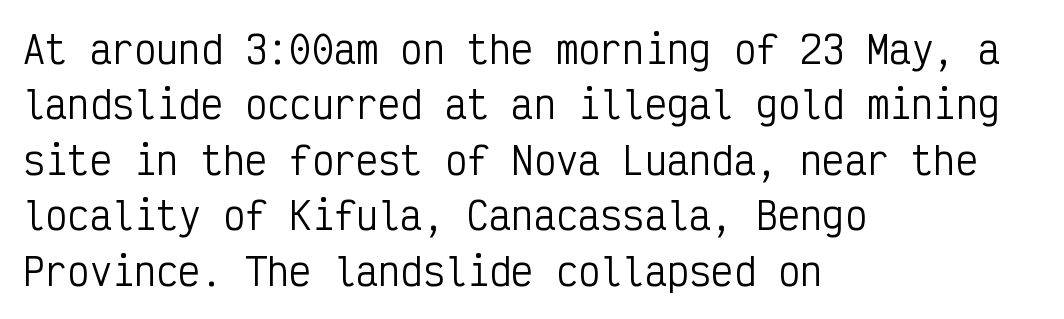
Leftover space on each line is placed entirely after the last word. Ascenders rise straight up at ninety degrees. The space directly below the letters is spotless. Ink coverage per letter is moderate at most. This sample has the even, mechanical cadence of fixed-width lettering. This block has exactly the height ordinary leading produces.
